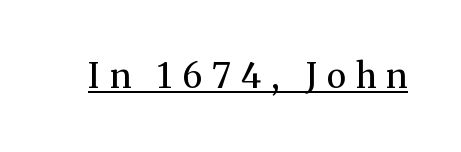
Q: Is the text bold? A: No.
Q: Is the text italic (slanted)? A: No, it is upright.
Q: Is the typeface a serif or a sans-serif typeface? A: Serif.
Q: Is the text underlined? A: Yes.
Q: Is the spacing between letters normal or unusually wide? A: Unusually wide.
Q: Width (condensed, normal, or wide)? A: Normal.
Q: Stroke contrast? A: Medium.
Q: x-height? A: Medium.
Q: Monospaced? A: No.
